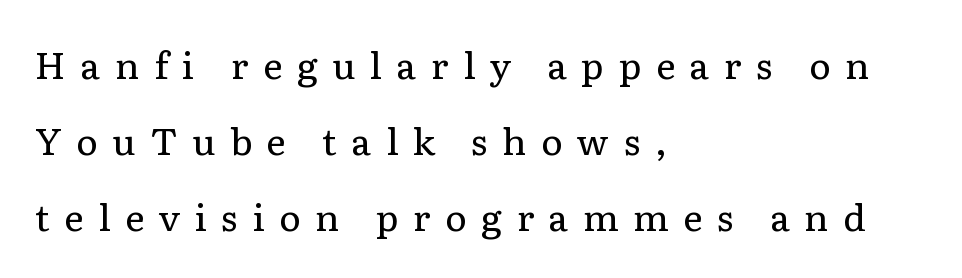
Q: Is the text bold? A: No.
Q: Is the text italic (slanted)? A: No, it is upright.
Q: Is the typeface a serif or a sans-serif typeface? A: Serif.
Q: Is the text underlined? A: No.
Q: How is the paragraph aligned? A: Left-aligned.
Q: Is the spacing between letters normal or unusually wide? A: Unusually wide.
Q: Is the spacing between lines tight, normal or loose? A: Loose.
Q: Width (condensed, normal, or wide)? A: Normal.
Q: Stroke contrast? A: Low.
Q: x-height? A: Medium.
Q: Monospaced? A: No.
